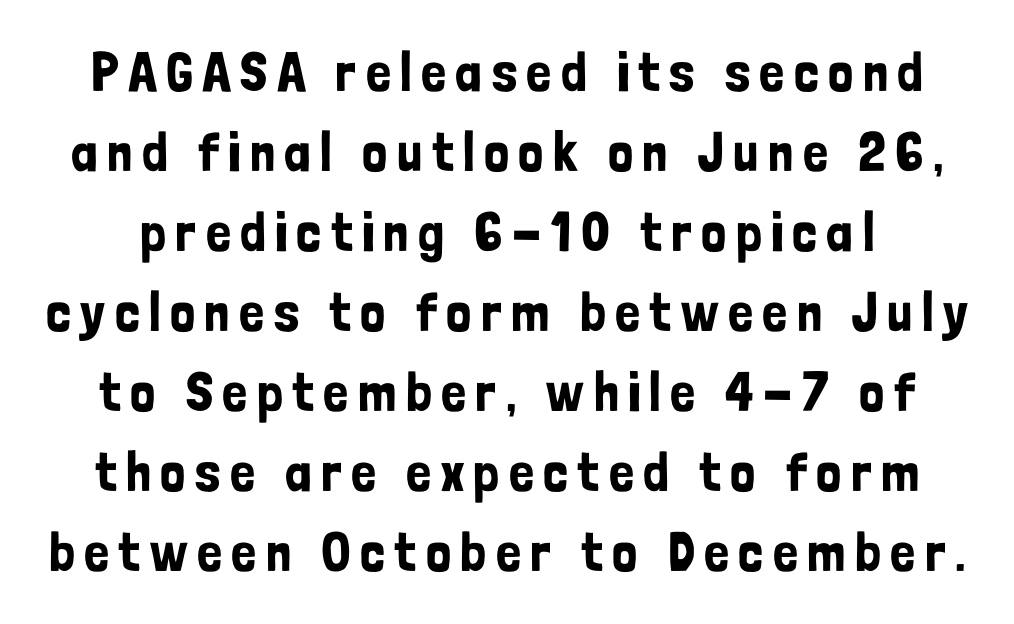
The image shows 56 px condensed sans-serif type, upright; set normal line spacing (1.43x), not underlined; low stroke contrast and a medium x-height.
